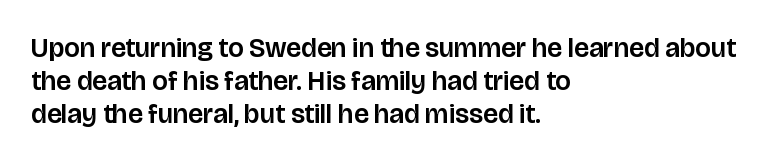
Q: Is the text italic (slanted)? A: No, it is upright.
Q: Is the text underlined? A: No.
Q: How is the paragraph aligned? A: Left-aligned.
Q: Is the spacing between letters normal or unusually wide? A: Normal.
